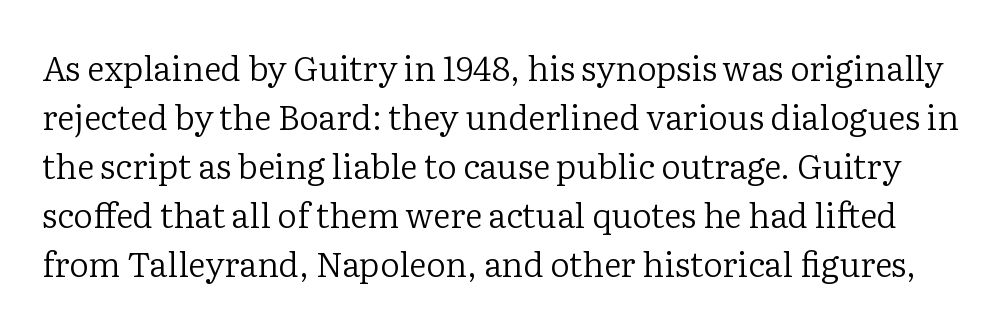
Q: Is the text bold? A: No.
Q: Is the text italic (slanted)? A: No, it is upright.
Q: Is the typeface a serif or a sans-serif typeface? A: Serif.
Q: Is the text underlined? A: No.
Q: Is the spacing between letters normal or unusually wide? A: Normal.
Q: Is the spacing between lines tight, normal or loose? A: Normal.
Q: Width (condensed, normal, or wide)? A: Normal.
Q: Stroke contrast? A: Low.
Q: x-height? A: Medium.
Q: Monospaced? A: No.
